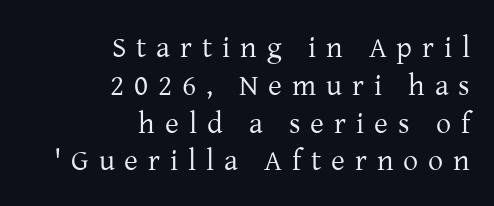
The rendering shows small feet on the letterforms — a serif design. Is the letter spacing exaggerated? Yes — the characters are pushed far apart. These lines are set flush right with a ragged left edge. Stems and bowls with no extra thickness — not bold.
